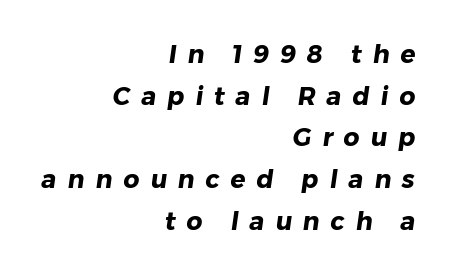
What's the leading like? Ordinary, nothing unusual. In terms of weight, the rendering is a true, heavy bold. The gaps between neighbouring characters are conspicuously large. The baseline area is clear. A student would call this right alignment; a typographer would say flush right, rag left.
